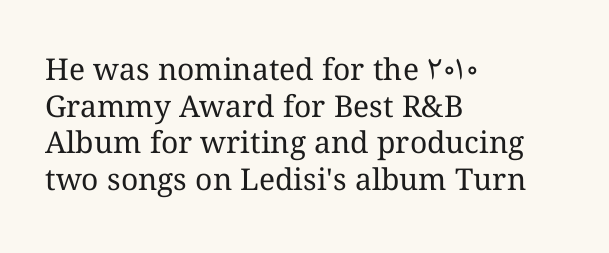
{"italic": "no", "bold": "no", "weight": "regular", "width": "normal", "stroke_contrast": "medium", "x_height": "medium", "monospaced": "no", "underline": "no", "align": "left", "line_spacing_ratio": 1.22, "letter_spacing": "normal", "letter_spacing_em": 0.0, "glyph_px": 30}
